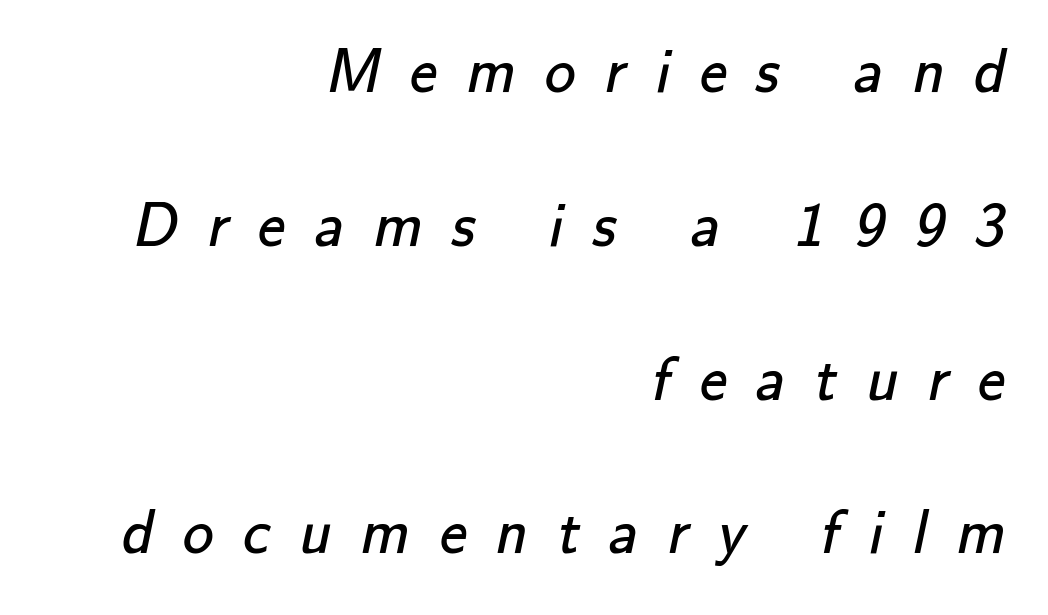
The image shows 62 px regular-weight sans-serif type; set right-aligned, loose line spacing (2.48x), unusually wide letter spacing (+0.47 em), not underlined; low stroke contrast and a small x-height.
